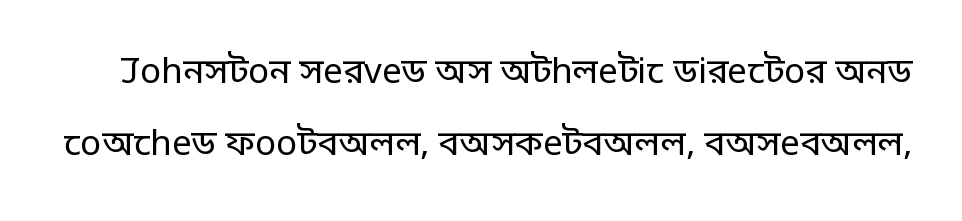
The image shows 35 px regular-weight sans-serif type, upright; set loose line spacing (2.06x), normal letter spacing, not underlined; low stroke contrast and a large x-height.
